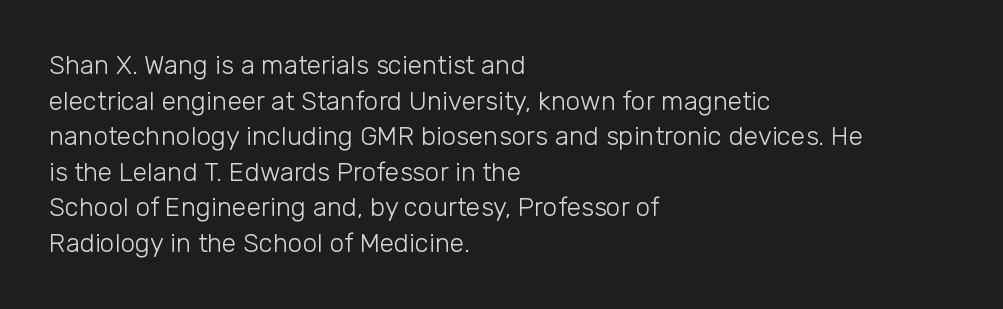
The image shows 26 px text type, upright; set left-aligned, normal line spacing (1.37x), normal letter spacing, not underlined.
